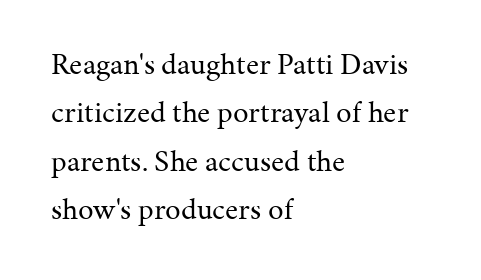
{"serif": "yes", "italic": "no", "bold": "no", "weight": "regular", "width": "normal", "stroke_contrast": "medium", "x_height": "medium", "monospaced": "no", "underline": "no", "align": "left", "line_spacing": "normal", "line_spacing_ratio": 1.56, "letter_spacing": "normal", "letter_spacing_em": 0.0, "glyph_px": 31}
